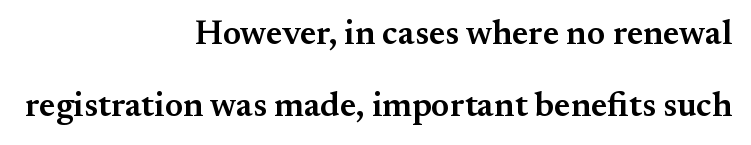
Q: Is the text bold? A: Semi-bold.
Q: Is the text italic (slanted)? A: No, it is upright.
Q: Is the typeface a serif or a sans-serif typeface? A: Serif.
Q: Is the text underlined? A: No.
Q: How is the paragraph aligned? A: Right-aligned.
Q: Is the spacing between letters normal or unusually wide? A: Normal.
Q: Is the spacing between lines tight, normal or loose? A: Loose.
Q: Width (condensed, normal, or wide)? A: Normal.
Q: Stroke contrast? A: Medium.
Q: x-height? A: Small.
Q: Monospaced? A: No.
